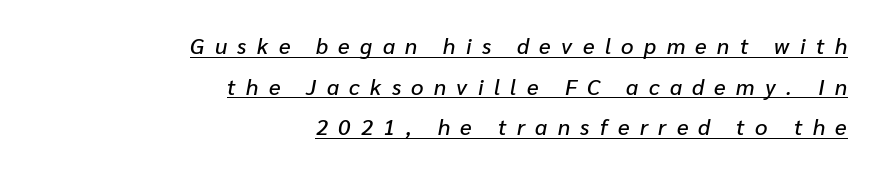
{"italic": "yes", "lean": "right", "slant_degrees": 10, "underline": "yes", "align": "right", "line_spacing_ratio": 1.85, "letter_spacing": "wide", "letter_spacing_em": 0.47, "glyph_px": 22}
